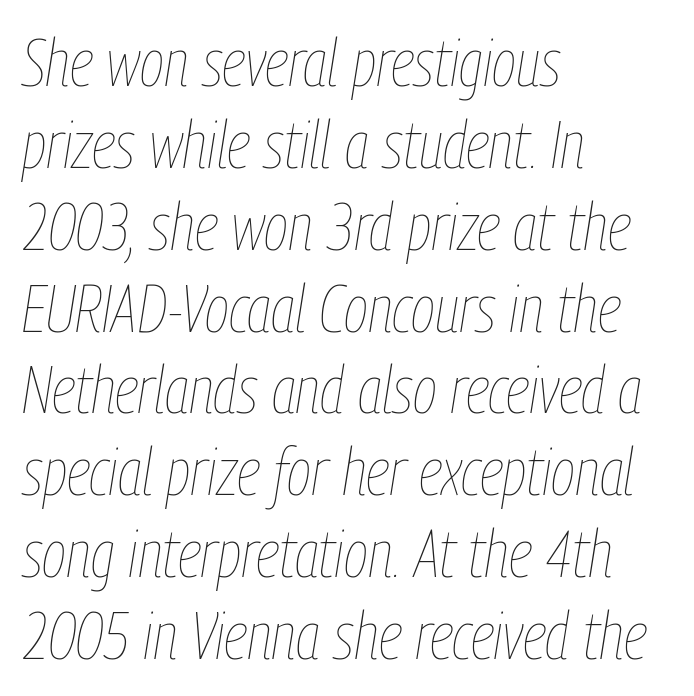
{"italic": "yes", "lean": "right", "slant_degrees": 9, "bold": "no", "weight": "thin", "width": "condensed", "stroke_contrast": "low", "x_height": "medium", "monospaced": "no", "underline": "no", "align": "left", "line_spacing_ratio": 1.24, "letter_spacing": "normal", "letter_spacing_em": 0.0, "glyph_px": 66}
